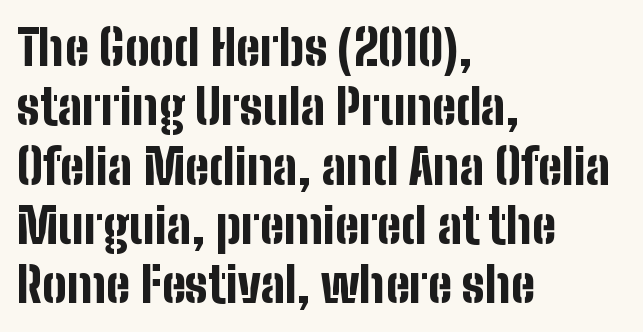
{"serif": "no", "italic": "no", "bold": "yes", "weight": "bold", "width": "condensed", "stroke_contrast": "low", "x_height": "medium", "monospaced": "no", "underline": "no", "align": "left", "line_spacing_ratio": 1.21, "letter_spacing": "normal", "letter_spacing_em": 0.0, "glyph_px": 49}
